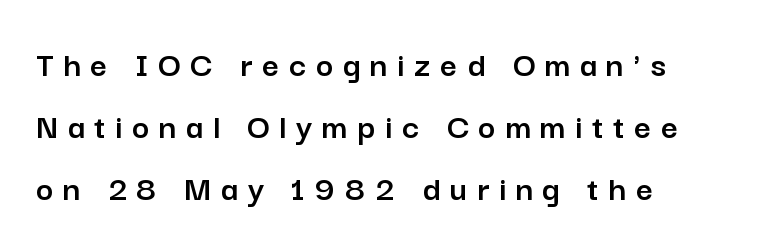
{"serif": "no", "italic": "no", "width": "normal", "stroke_contrast": "low", "x_height": "medium", "monospaced": "no", "underline": "no", "align": "left", "line_spacing": "normal", "line_spacing_ratio": 1.67, "letter_spacing": "wide", "letter_spacing_em": 0.26, "glyph_px": 37}
